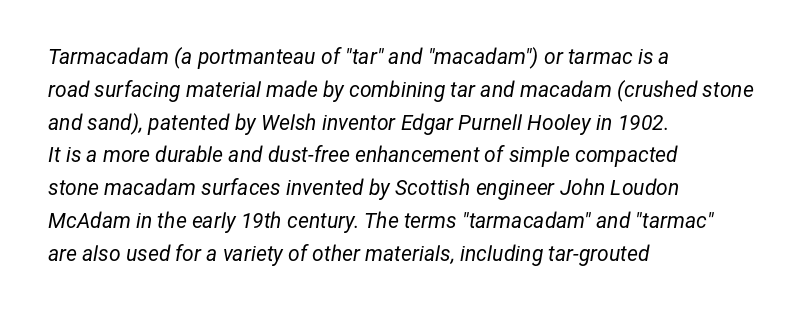
The image shows 21 px text type, italic (leaning right); set left-aligned, normal line spacing (1.56x), normal letter spacing, not underlined.
